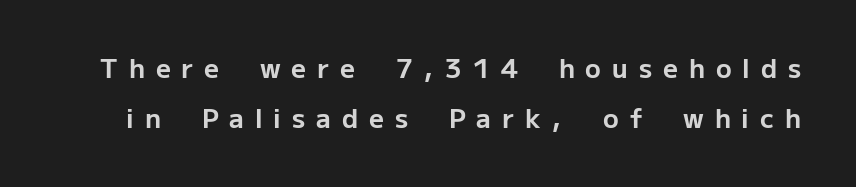
What weight is shown? A full bold with thick strokes. It's the straight-up-and-down kind of type. The zone under the glyphs is completely vacant. This block would shrink considerably if given ordinary leading; it's expanded now. Is the letter spacing exaggerated? Yes — the characters are pushed far apart.
